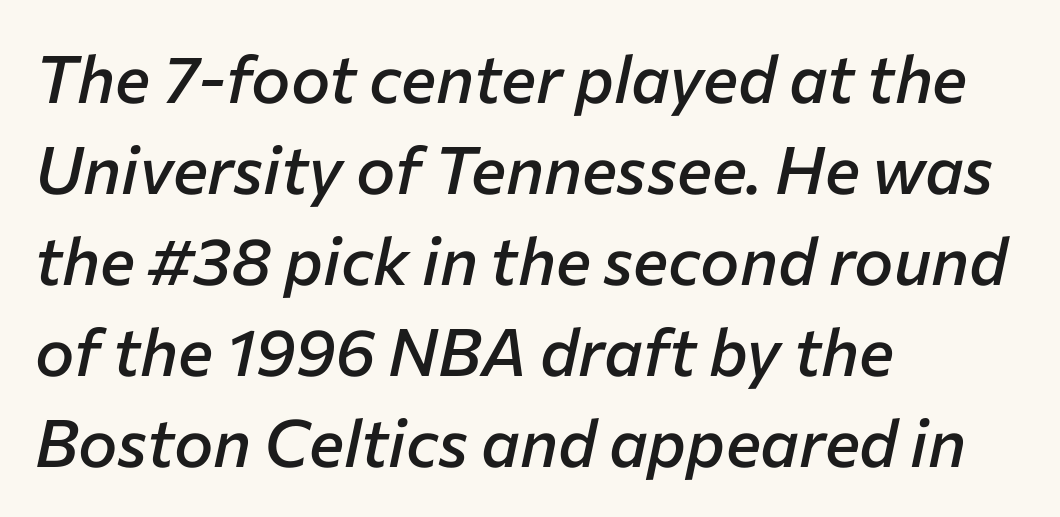
{"italic": "yes", "lean": "right", "slant_degrees": 12, "bold": "semi", "weight": "semibold", "width": "normal", "stroke_contrast": "low", "x_height": "medium", "monospaced": "no", "underline": "no", "align": "left", "line_spacing": "normal", "line_spacing_ratio": 1.38, "letter_spacing": "normal", "letter_spacing_em": 0.0, "glyph_px": 66}
